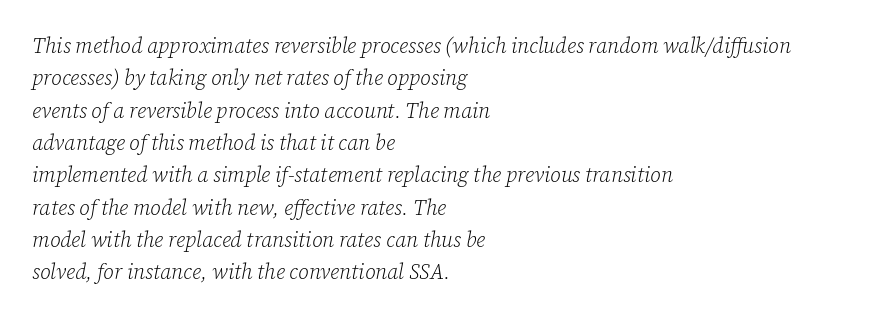
{"italic": "yes", "lean": "right", "slant_degrees": 12, "bold": "no", "underline": "no", "align": "left", "line_spacing": "normal", "line_spacing_ratio": 1.54, "letter_spacing": "normal", "letter_spacing_em": 0.0, "glyph_px": 21}
